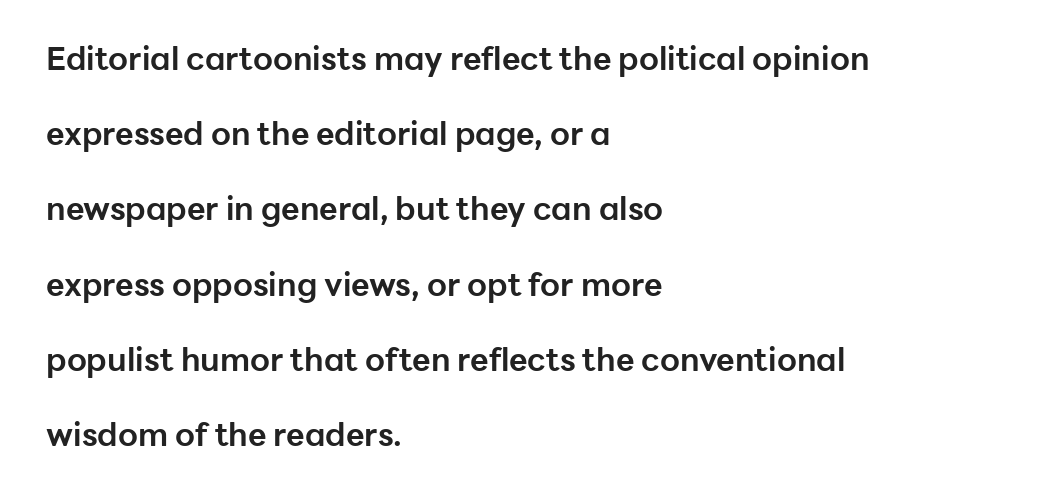
Q: Is the text bold? A: Yes.
Q: Is the text italic (slanted)? A: No, it is upright.
Q: Is the typeface a serif or a sans-serif typeface? A: Sans-serif.
Q: Is the text underlined? A: No.
Q: How is the paragraph aligned? A: Left-aligned.
Q: Is the spacing between letters normal or unusually wide? A: Normal.
Q: Is the spacing between lines tight, normal or loose? A: Loose.
Q: Width (condensed, normal, or wide)? A: Normal.
Q: Stroke contrast? A: Low.
Q: x-height? A: Medium.
Q: Monospaced? A: No.
